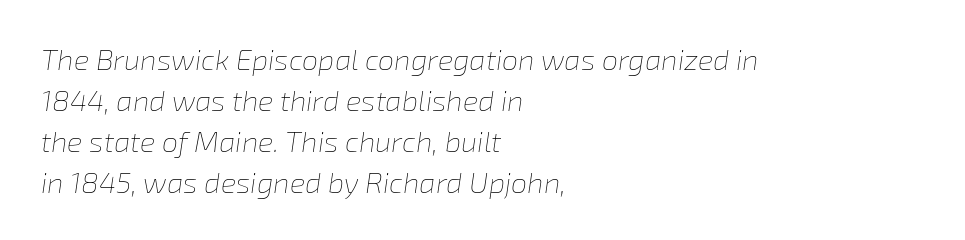
Q: Is the text bold? A: No.
Q: Is the text italic (slanted)? A: Yes, it leans right by about 8 degrees.
Q: Is the text underlined? A: No.
Q: How is the paragraph aligned? A: Left-aligned.
Q: Is the spacing between letters normal or unusually wide? A: Normal.
Q: Is the spacing between lines tight, normal or loose? A: Normal.
Q: Width (condensed, normal, or wide)? A: Normal.
Q: Stroke contrast? A: Low.
Q: x-height? A: Medium.
Q: Monospaced? A: No.
